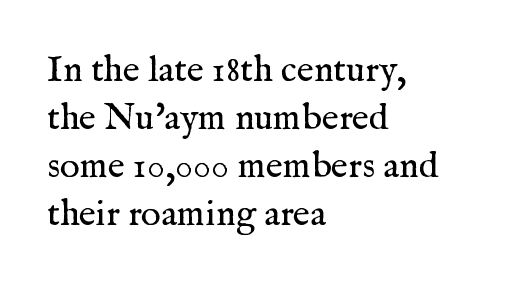
Line beginnings align vertically; line endings do not. Beneath every word, the page is bare. Evenly set lines give the paragraph a standard silhouette. Stems and bowls with no extra thickness — not bold.
